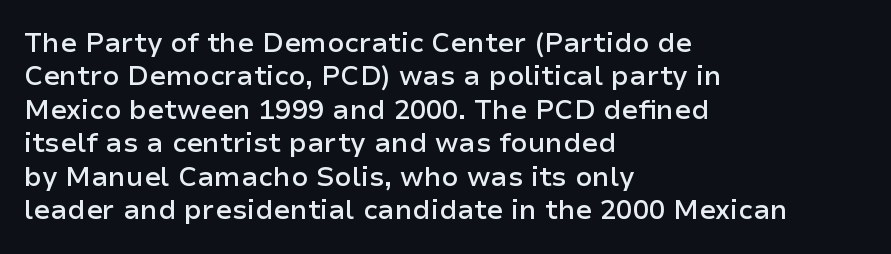
Moderately thickened strokes mark this as semibold type. A clean baseline with only descenders dipping below it. Line starts are locked; line ends wander. Honestly, the letter spacing is just normal — you wouldn't notice it. Italic? Not at all — the glyphs are vertical.
